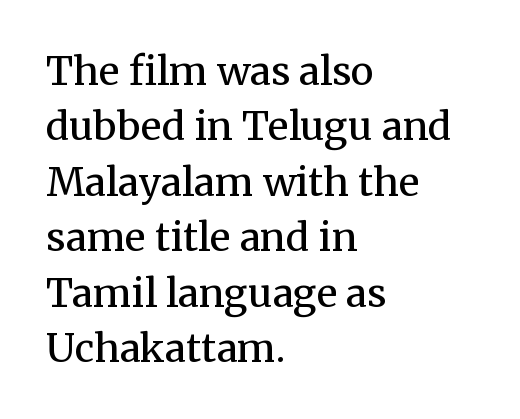
Q: Is the text bold? A: No.
Q: Is the text italic (slanted)? A: No, it is upright.
Q: Is the typeface a serif or a sans-serif typeface? A: Serif.
Q: Is the text underlined? A: No.
Q: How is the paragraph aligned? A: Left-aligned.
Q: Is the spacing between letters normal or unusually wide? A: Normal.
Q: Is the spacing between lines tight, normal or loose? A: Normal.
Q: Width (condensed, normal, or wide)? A: Normal.
Q: Stroke contrast? A: Medium.
Q: x-height? A: Medium.
Q: Monospaced? A: No.
